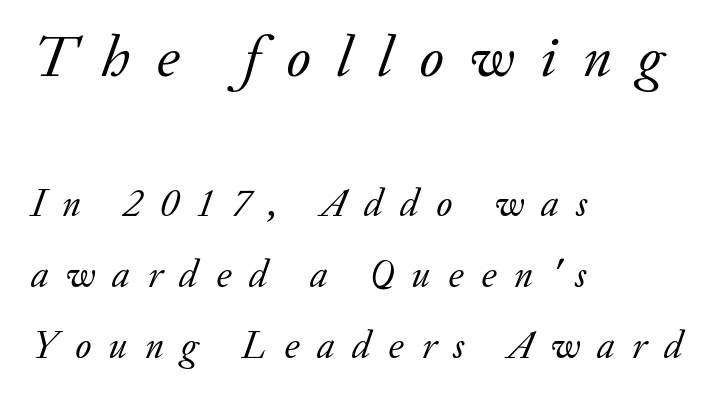
{"serif": "yes", "italic": "yes", "lean": "right", "slant_degrees": 20, "bold": "no", "weight": "regular", "width": "normal", "stroke_contrast": "low", "x_height": "small", "monospaced": "no", "underline": "no", "align": "left", "line_spacing_ratio": 1.82, "letter_spacing": "wide", "letter_spacing_em": 0.45, "larger_block": "first", "size_ratio": 1.51, "glyph_px": 59}
